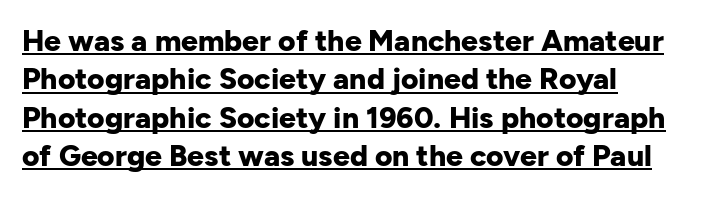
Compared with typical paragraphs, the rows here are spaced about the same. A baseline rule has been typeset under these characters. What stands out about the letter spacing? Nothing — it is the standard amount. Observe the absence of serifs on each vertical stroke in this sample.
